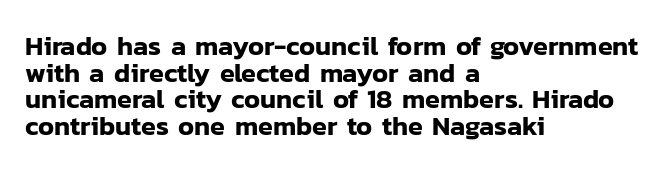
{"italic": "no", "underline": "no", "align": "left", "line_spacing": "tight", "line_spacing_ratio": 0.99, "letter_spacing": "normal", "letter_spacing_em": 0.0, "glyph_px": 27}
